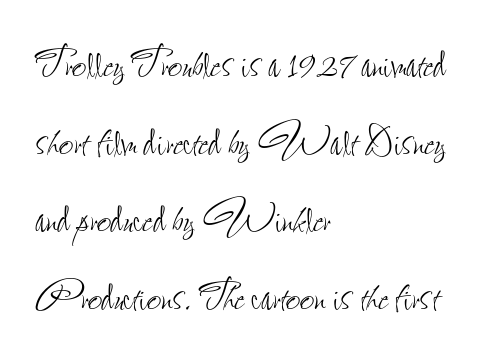
The rendering uses natural spacing where letterforms have individual widths. Leftover space on each line is placed entirely after the last word. The designer left line spacing at the default. Spacing between characters is what you'd get straight out of the box. Bare-footed words on every line.
